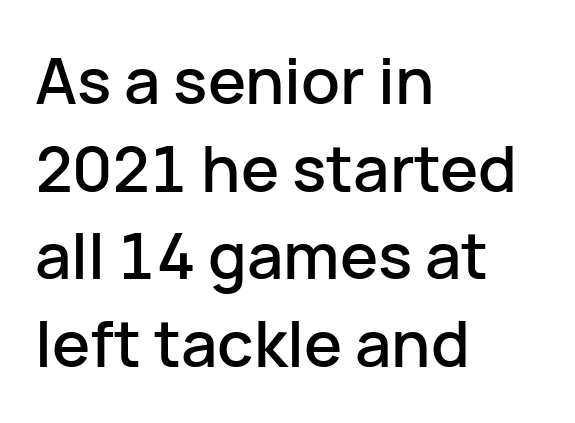
The image shows 64 px sans-serif type, upright; set left-aligned, normal line spacing (1.37x), normal letter spacing, not underlined; low stroke contrast and a medium x-height.
